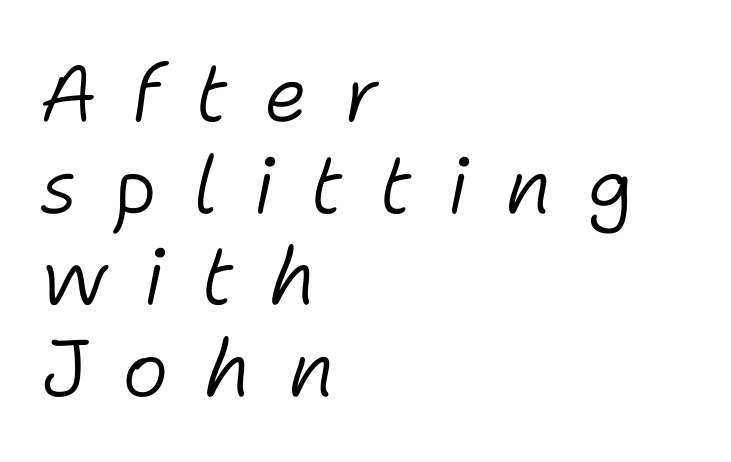
Q: Is the text bold? A: No.
Q: Is the text italic (slanted)? A: Yes, it leans right by about 11 degrees.
Q: Is the text underlined? A: No.
Q: How is the paragraph aligned? A: Left-aligned.
Q: Is the spacing between letters normal or unusually wide? A: Unusually wide.
Q: Width (condensed, normal, or wide)? A: Normal.
Q: Stroke contrast? A: Low.
Q: x-height? A: Medium.
Q: Monospaced? A: No.
